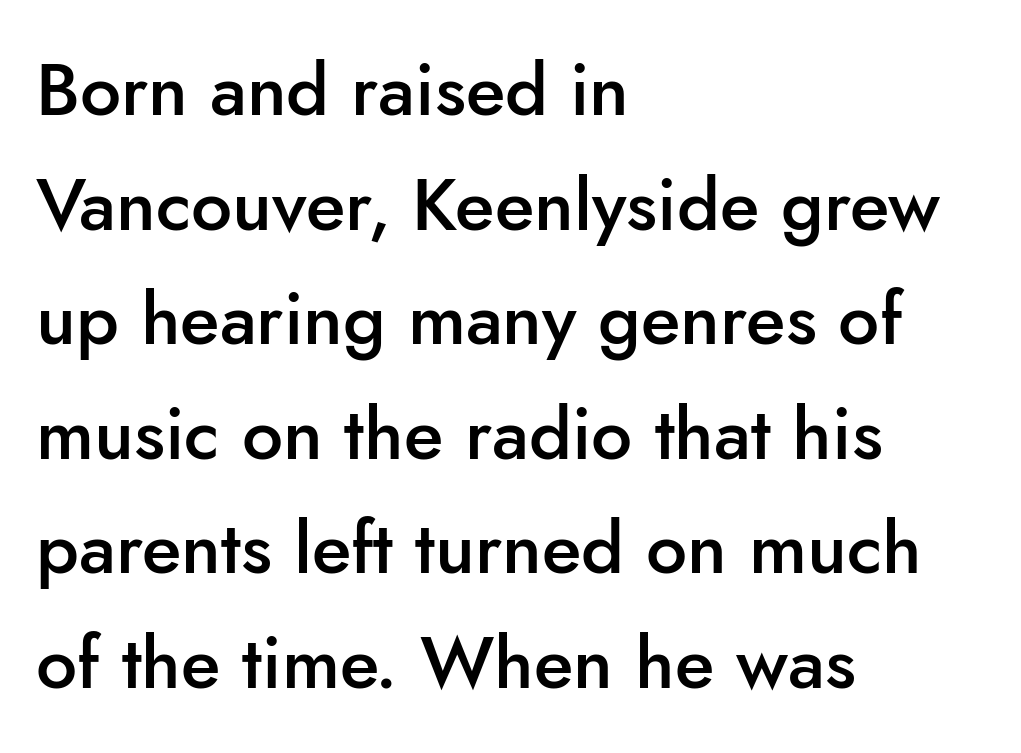
The image shows 73 px semibold sans-serif type, upright; set left-aligned, normal line spacing (1.57x), normal letter spacing, not underlined; low stroke contrast and a small x-height.
